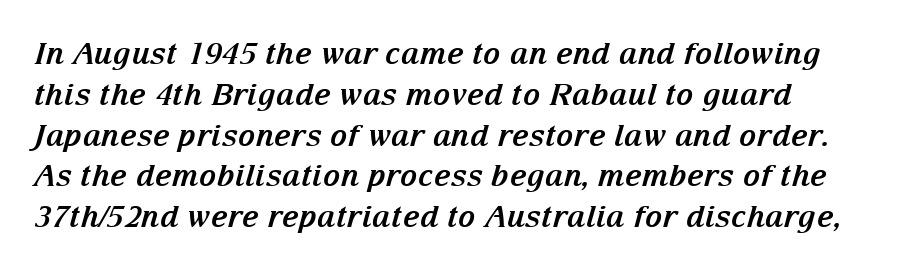
{"serif": "yes", "italic": "yes", "lean": "right", "slant_degrees": 15, "bold": "yes", "weight": "bold", "width": "normal", "stroke_contrast": "medium", "x_height": "medium", "monospaced": "no", "underline": "no", "line_spacing": "normal", "line_spacing_ratio": 1.36, "letter_spacing": "normal", "letter_spacing_em": 0.0, "glyph_px": 30}
